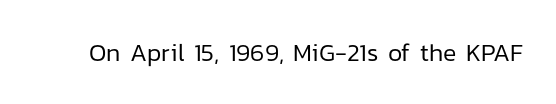
The image shows 25 px text type, upright; set normal letter spacing, not underlined.
